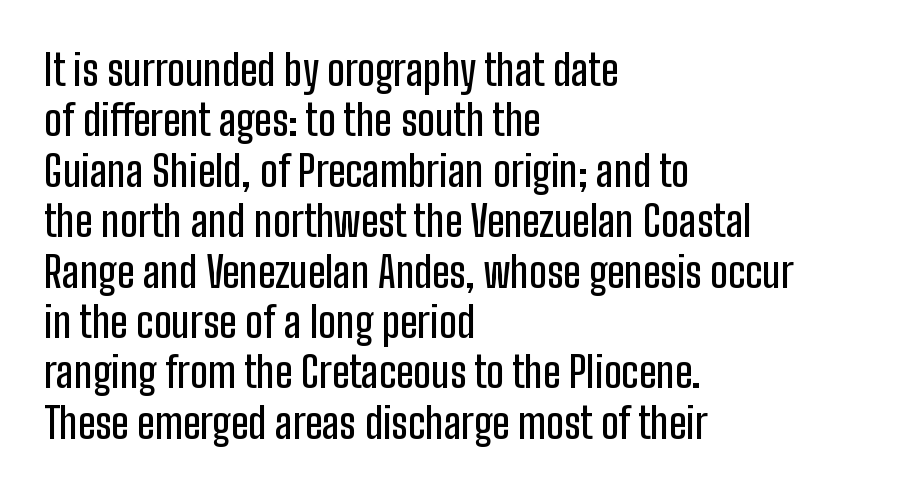
Has an underline been added? It has not. Line beginnings align vertically; line endings do not. The letters carry no serifs — their stems end cleanly without finishing strokes. Is this a fixed-width face? No — the glyphs have proportional, varying widths.
